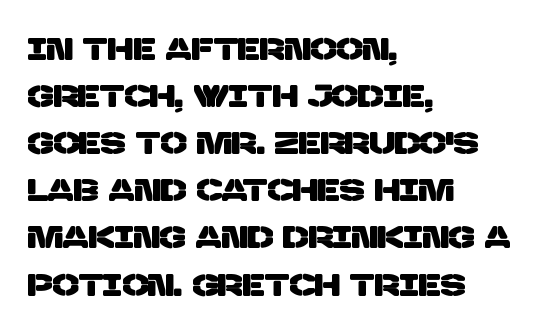
Q: Is the typeface a serif or a sans-serif typeface? A: Sans-serif.
Q: Is the text underlined? A: No.
Q: How is the paragraph aligned? A: Left-aligned.
Q: Is the spacing between letters normal or unusually wide? A: Normal.
Q: Is the spacing between lines tight, normal or loose? A: Normal.
Q: Width (condensed, normal, or wide)? A: Normal.
Q: Stroke contrast? A: Low.
Q: x-height? A: Large.
Q: Monospaced? A: No.
